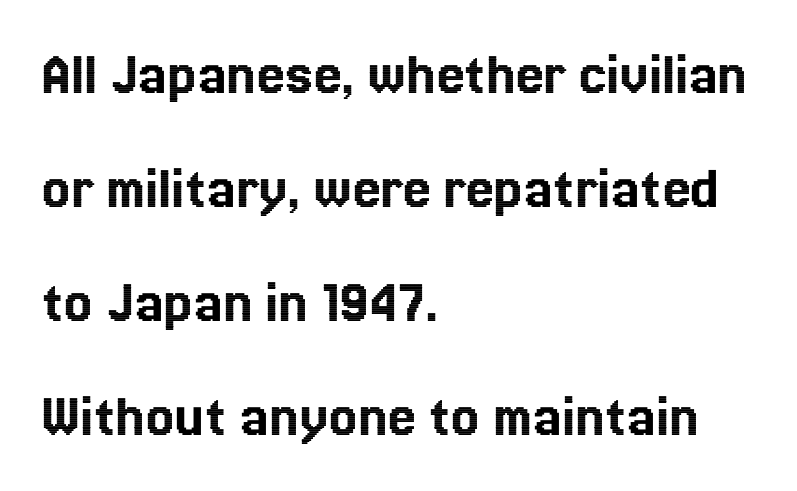
{"italic": "no", "width": "normal", "x_height": "medium", "monospaced": "no", "underline": "no", "align": "left", "line_spacing_ratio": 1.81, "letter_spacing": "normal", "letter_spacing_em": 0.0, "glyph_px": 63}
